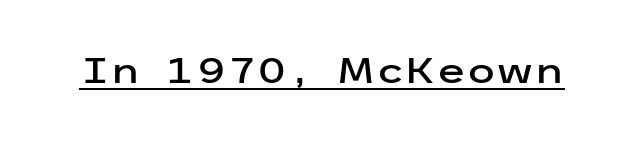
{"serif": "no", "italic": "no", "width": "wide", "stroke_contrast": "low", "x_height": "medium", "underline": "yes", "letter_spacing": "normal", "letter_spacing_em": 0.0, "glyph_px": 35}
